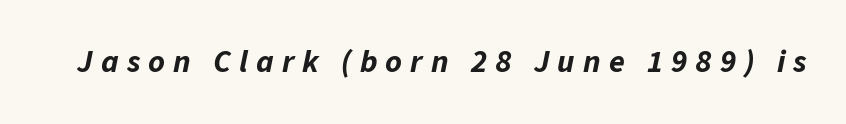
{"italic": "yes", "lean": "right", "slant_degrees": 11, "bold": "yes", "weight": "bold", "width": "normal", "stroke_contrast": "low", "x_height": "medium", "monospaced": "no", "underline": "no", "letter_spacing": "wide", "letter_spacing_em": 0.25, "glyph_px": 32}
